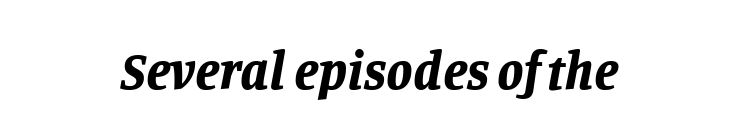
The image shows 53 px bold type, italic (leaning right); set centered, normal letter spacing, not underlined; low stroke contrast and a large x-height.
